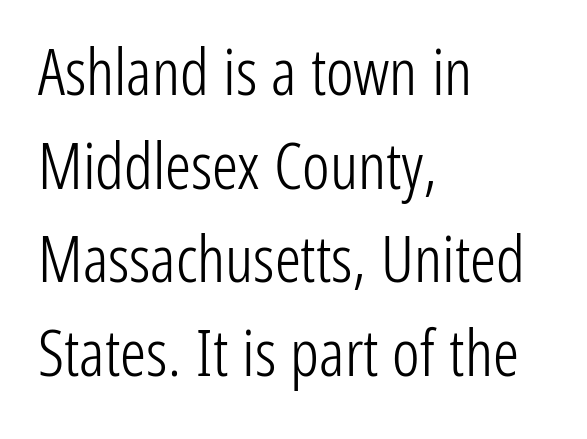
The image shows 65 px light, condensed sans-serif type, upright; set left-aligned, normal line spacing (1.44x), normal letter spacing, not underlined; low stroke contrast and a medium x-height.
